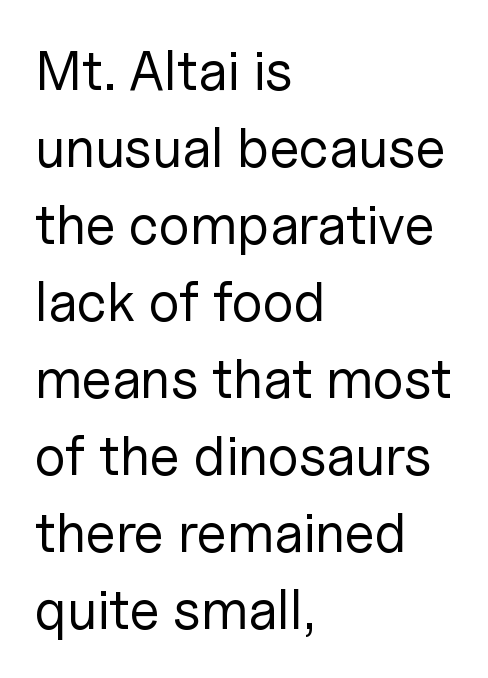
{"serif": "no", "italic": "no", "bold": "no", "weight": "regular", "width": "normal", "stroke_contrast": "low", "x_height": "medium", "monospaced": "no", "underline": "no", "align": "left", "line_spacing": "normal", "line_spacing_ratio": 1.4, "letter_spacing": "normal", "letter_spacing_em": 0.0, "glyph_px": 55}
